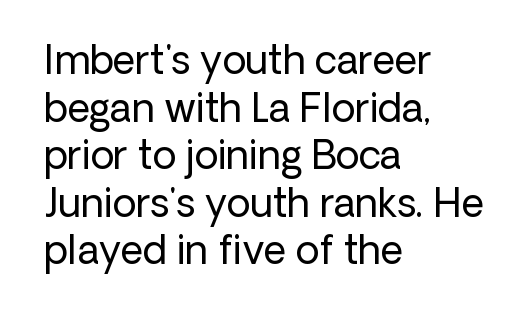
{"serif": "no", "italic": "no", "bold": "no", "weight": "regular", "width": "normal", "stroke_contrast": "low", "x_height": "medium", "monospaced": "no", "underline": "no", "align": "left", "line_spacing_ratio": 1.22, "letter_spacing": "normal", "letter_spacing_em": 0.0, "glyph_px": 39}
